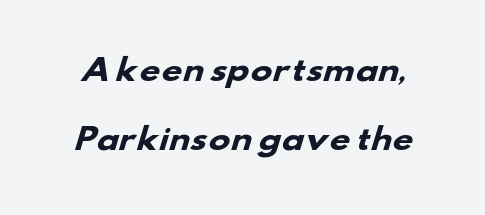
The glyphs in this specimen are sans serif. Students, note that the glyphs here touch the page at normal intervals. Here the designer chose a conventional face with non-uniform glyph widths. The glyphs have the mass of a bold cut. Just letters on the line, the space beneath them empty.
